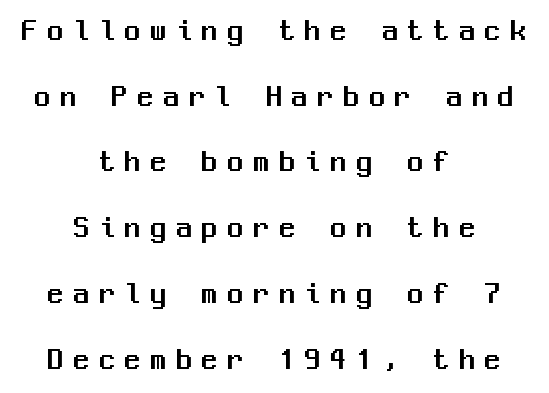
The image shows 31 px sans-serif type, upright, monospaced; set centered, loose line spacing (2.12x), unusually wide letter spacing (+0.33 em), not underlined; medium stroke contrast and a medium x-height.
